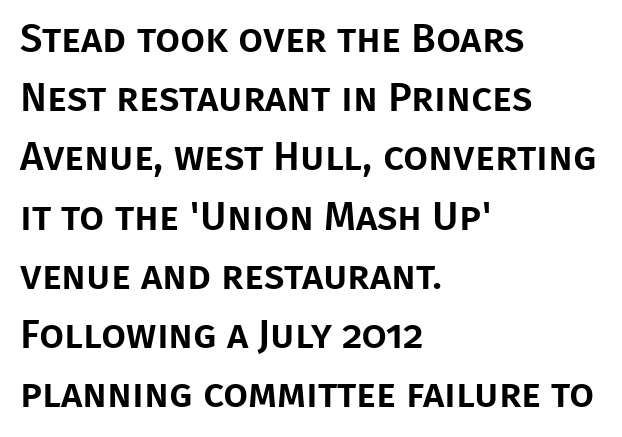
{"serif": "no", "italic": "no", "width": "normal", "stroke_contrast": "low", "x_height": "large", "monospaced": "no", "underline": "no", "align": "left", "line_spacing": "normal", "line_spacing_ratio": 1.48, "letter_spacing": "normal", "letter_spacing_em": 0.0, "glyph_px": 40}
